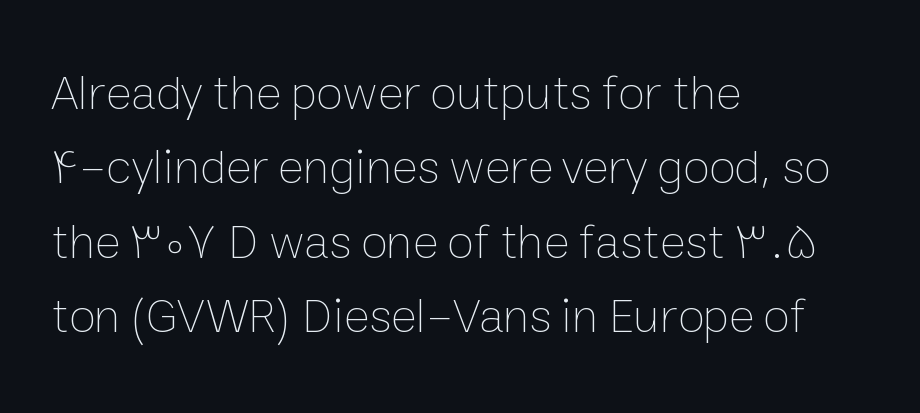
The image shows 49 px thin type, upright; set left-aligned, normal line spacing (1.52x), normal letter spacing, not underlined; low stroke contrast and a medium x-height.
